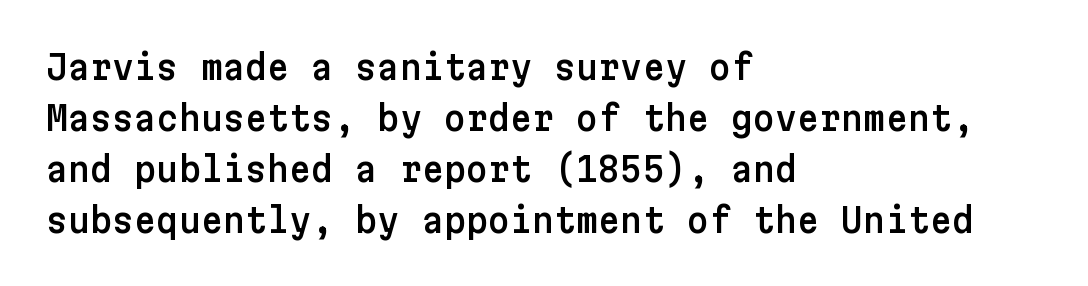
{"serif": "no", "italic": "no", "width": "normal", "stroke_contrast": "low", "x_height": "medium", "underline": "no", "align": "left", "line_spacing": "normal", "line_spacing_ratio": 1.5, "letter_spacing": "normal", "letter_spacing_em": 0.0, "glyph_px": 34}
